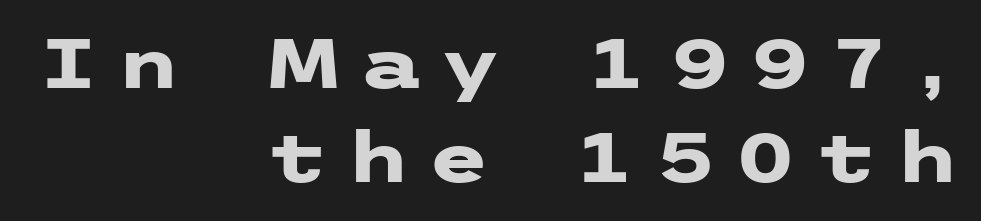
The image shows 70 px heavy, wide sans-serif type, upright; set right-aligned, normal line spacing (1.34x), unusually wide letter spacing (+0.27 em), not underlined; low stroke contrast and a medium x-height.
